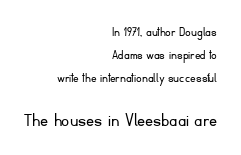
Q: Is the text bold? A: No.
Q: Is the text italic (slanted)? A: No, it is upright.
Q: Is the text underlined? A: No.
Q: How is the paragraph aligned? A: Right-aligned.
Q: Is the spacing between letters normal or unusually wide? A: Normal.
Q: Is the spacing between lines tight, normal or loose? A: Normal.
Q: Which block of text is set in a larger size, the first (top) or the second (bottom)? A: The second (bottom) one.
